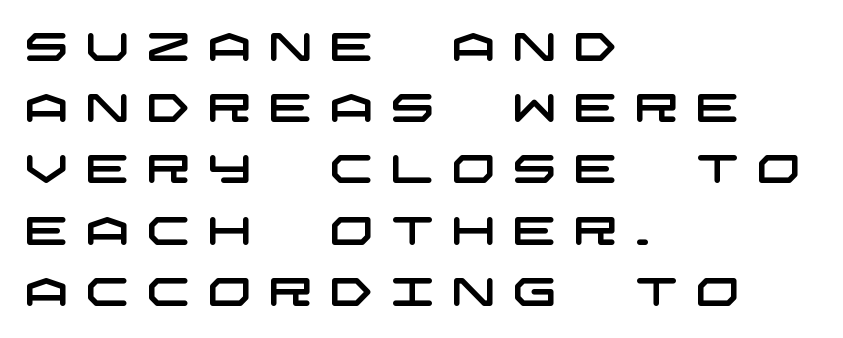
Rule under the text: the space is simply empty. The letterforms stand isolated, each surrounded by extra space. Honestly, the row spacing looks completely unremarkable. One-word summary of the alignment: left. No feet cap the strokes, marking this as sans-serif type.
